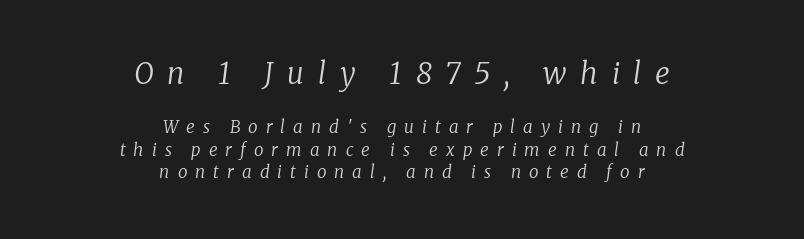
The image shows 29 px regular-weight serif type, italic (leaning right); set centered, normal line spacing (1.32x), unusually wide letter spacing (+0.47 em), not underlined; the first (top) block is 1.71x larger; low stroke contrast and a medium x-height.
